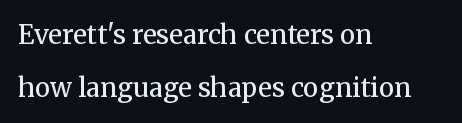
{"italic": "no", "bold": "no", "underline": "no", "align": "left", "line_spacing": "loose", "line_spacing_ratio": 2.03, "letter_spacing": "normal", "letter_spacing_em": 0.0, "glyph_px": 26}
